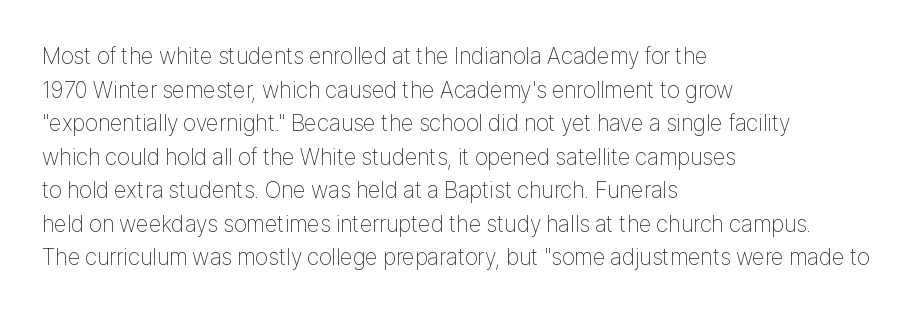
Q: Is the text bold? A: No.
Q: Is the text italic (slanted)? A: No, it is upright.
Q: Is the text underlined? A: No.
Q: How is the paragraph aligned? A: Left-aligned.
Q: Is the spacing between letters normal or unusually wide? A: Normal.
Q: Is the spacing between lines tight, normal or loose? A: Normal.
